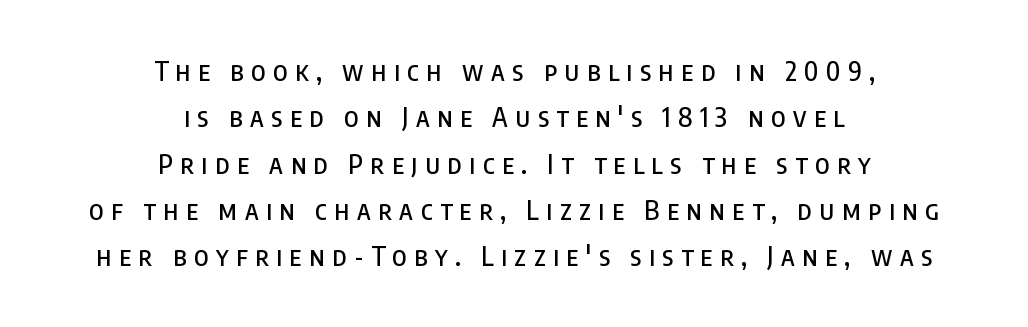
Q: Is the text italic (slanted)? A: No, it is upright.
Q: Is the text underlined? A: No.
Q: How is the paragraph aligned? A: Centered.
Q: Is the spacing between letters normal or unusually wide? A: Unusually wide.
